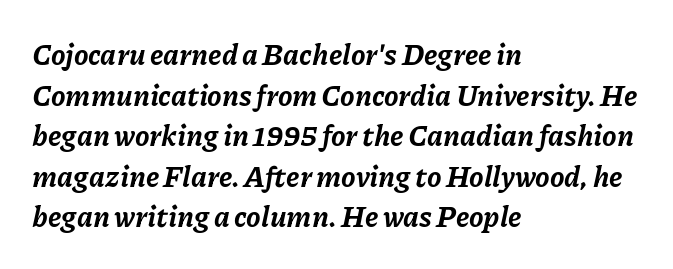
The image shows 29 px bold type, italic (leaning right); set left-aligned, normal line spacing (1.4x), normal letter spacing, not underlined; low stroke contrast and a medium x-height.
